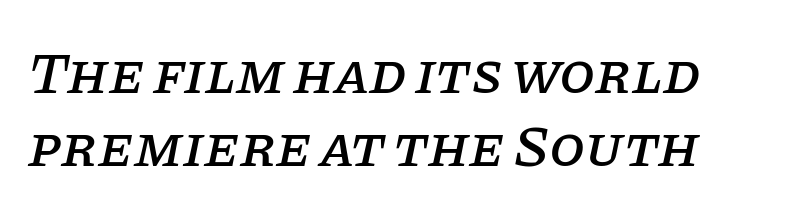
Line spacing here is normal. The letters carry serifs — small finishing strokes at the ends of their stems. The rendering uses natural spacing where letterforms have individual widths. In terms of posture, this sample is oblique.
